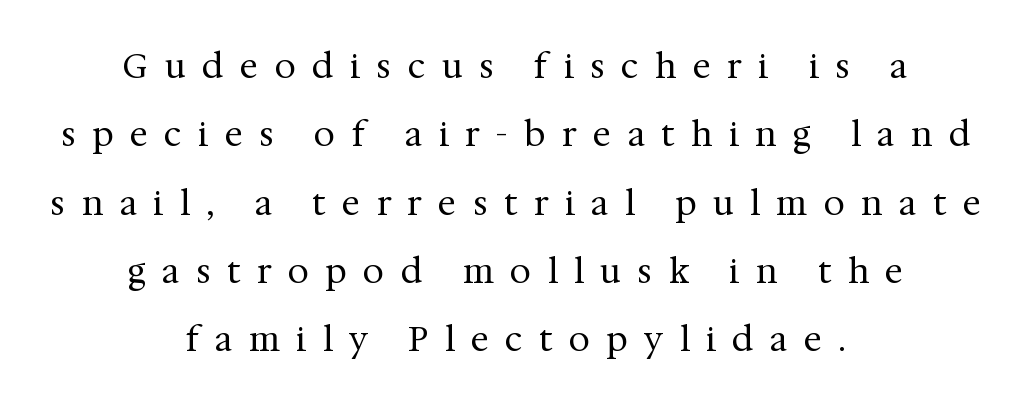
Q: Is the text bold? A: No.
Q: Is the text italic (slanted)? A: No, it is upright.
Q: Is the typeface a serif or a sans-serif typeface? A: Serif.
Q: Is the text underlined? A: No.
Q: How is the paragraph aligned? A: Centered.
Q: Is the spacing between letters normal or unusually wide? A: Unusually wide.
Q: Is the spacing between lines tight, normal or loose? A: Loose.
Q: Width (condensed, normal, or wide)? A: Normal.
Q: Stroke contrast? A: Medium.
Q: x-height? A: Medium.
Q: Monospaced? A: No.
